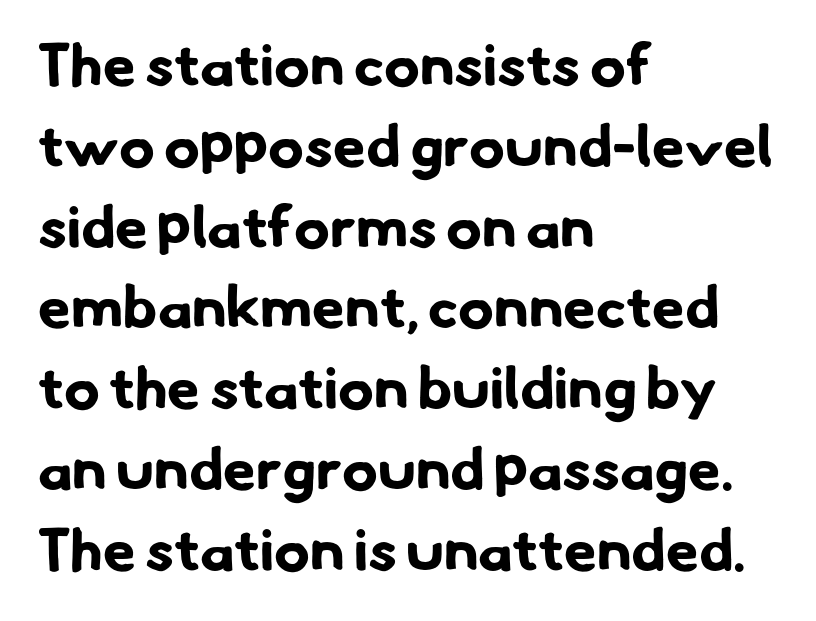
Q: Is the text bold? A: Yes.
Q: Is the typeface a serif or a sans-serif typeface? A: Sans-serif.
Q: Is the text underlined? A: No.
Q: How is the paragraph aligned? A: Left-aligned.
Q: Is the spacing between letters normal or unusually wide? A: Normal.
Q: Is the spacing between lines tight, normal or loose? A: Normal.
Q: Width (condensed, normal, or wide)? A: Normal.
Q: Stroke contrast? A: Low.
Q: x-height? A: Small.
Q: Monospaced? A: No.
